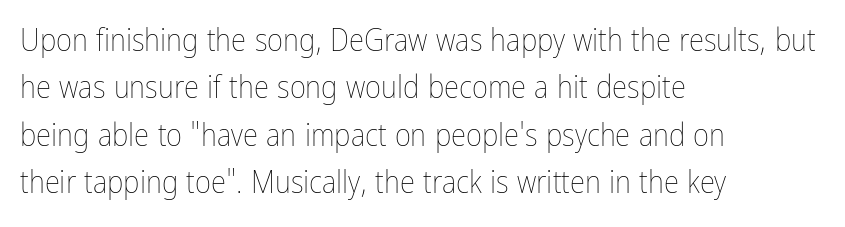
{"italic": "no", "bold": "no", "weight": "thin", "width": "condensed", "stroke_contrast": "low", "x_height": "medium", "monospaced": "no", "underline": "no", "align": "left", "line_spacing": "normal", "line_spacing_ratio": 1.53, "letter_spacing": "normal", "letter_spacing_em": 0.0, "glyph_px": 31}
